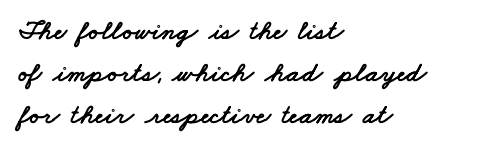
{"serif": "no", "width": "wide", "stroke_contrast": "low", "x_height": "small", "monospaced": "no", "underline": "no", "align": "left", "line_spacing": "normal", "line_spacing_ratio": 1.5, "letter_spacing": "normal", "letter_spacing_em": 0.0, "glyph_px": 28}
